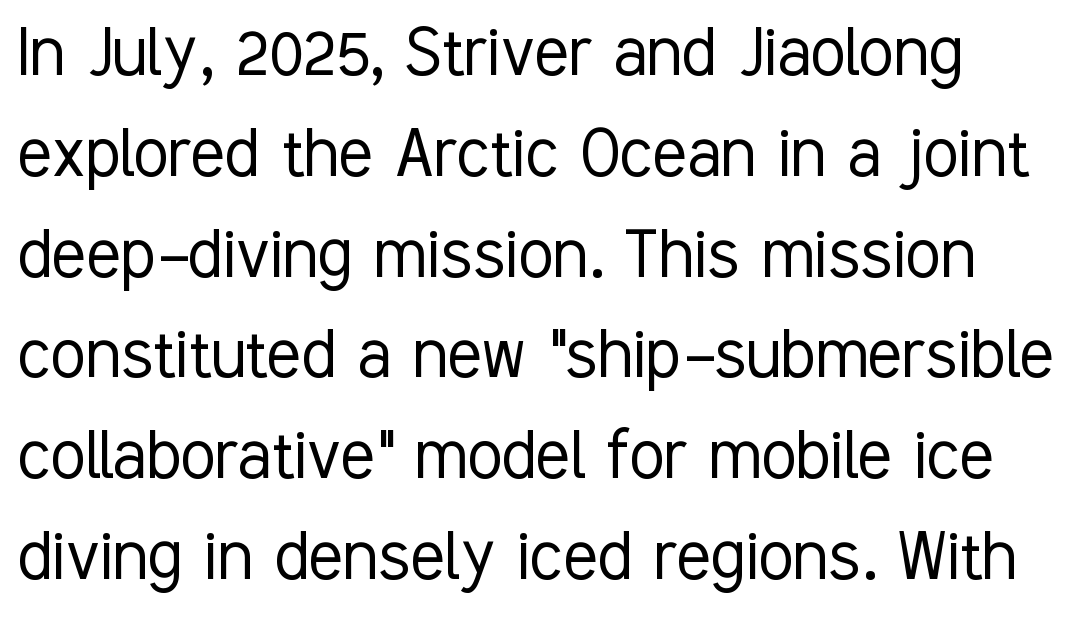
The image shows 80 px light, condensed sans-serif type, upright; set left-aligned, normal line spacing (1.26x), normal letter spacing, not underlined; low stroke contrast and a medium x-height.
